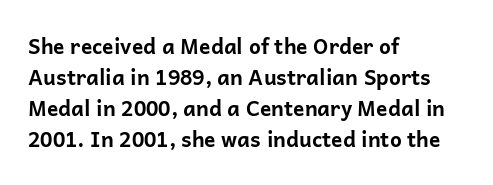
These lines keep a tight, regular rhythm from letter to letter. The typesetting leans heavy: a genuine bold. Line beginnings align vertically; line endings do not. If you drew a line through each stem, it would be perfectly vertical. Letters rest on an invisible, unmarked baseline.
